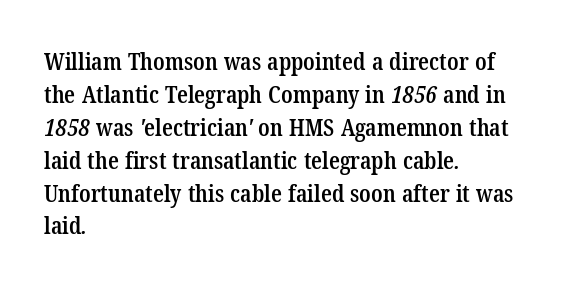
{"bold": "semi", "underline": "no", "align": "left", "line_spacing": "normal", "line_spacing_ratio": 1.37, "letter_spacing": "normal", "letter_spacing_em": 0.0, "glyph_px": 24}
